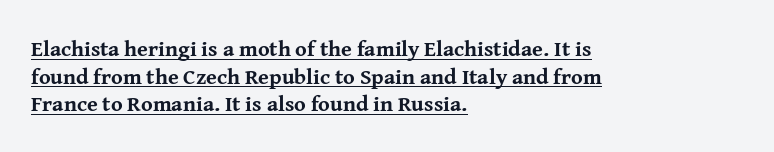
The image shows 22 px bold type, upright; set left-aligned, normal line spacing (1.26x), normal letter spacing, underlined.
